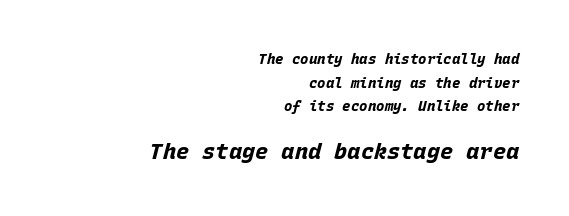
{"italic": "yes", "lean": "right", "slant_degrees": 15, "bold": "yes", "underline": "no", "align": "right", "line_spacing": "normal", "line_spacing_ratio": 1.68, "letter_spacing": "normal", "letter_spacing_em": 0.0, "larger_block": "second", "size_ratio": 1.57, "glyph_px": 22}
